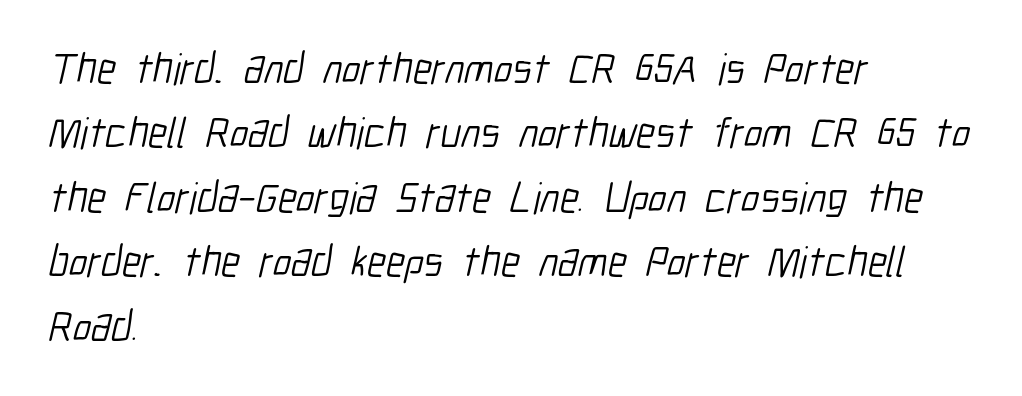
Q: Is the text bold? A: No.
Q: Is the typeface a serif or a sans-serif typeface? A: Sans-serif.
Q: Is the text underlined? A: No.
Q: How is the paragraph aligned? A: Left-aligned.
Q: Is the spacing between letters normal or unusually wide? A: Normal.
Q: Is the spacing between lines tight, normal or loose? A: Normal.
Q: Width (condensed, normal, or wide)? A: Condensed.
Q: Stroke contrast? A: Low.
Q: x-height? A: Medium.
Q: Monospaced? A: No.
